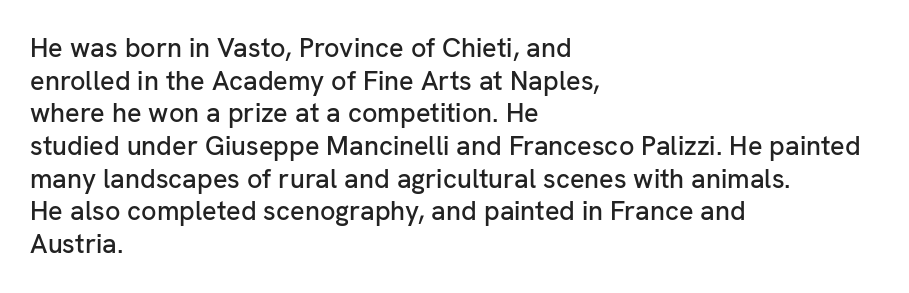
{"italic": "no", "underline": "no", "align": "left", "line_spacing_ratio": 1.21, "letter_spacing": "normal", "letter_spacing_em": 0.0, "glyph_px": 27}
